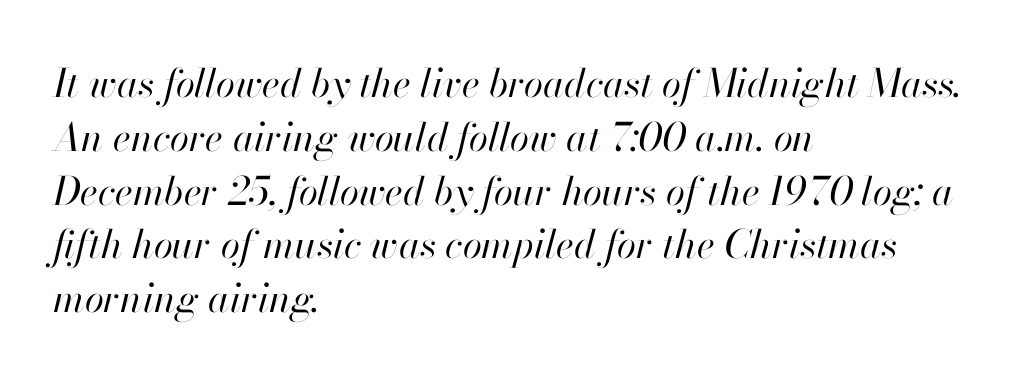
{"italic": "yes", "lean": "right", "slant_degrees": 13, "bold": "no", "weight": "regular", "width": "normal", "stroke_contrast": "high", "x_height": "small", "monospaced": "no", "underline": "no", "align": "left", "line_spacing": "normal", "line_spacing_ratio": 1.38, "letter_spacing": "normal", "letter_spacing_em": 0.0, "glyph_px": 39}
